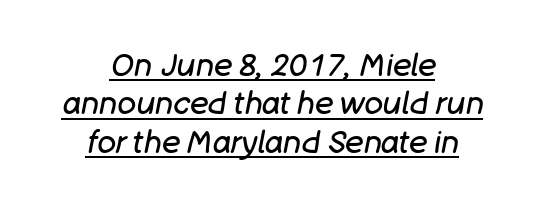
Q: Is the text bold? A: No.
Q: Is the text italic (slanted)? A: Yes, it leans right by about 11 degrees.
Q: Is the text underlined? A: Yes.
Q: How is the paragraph aligned? A: Centered.
Q: Is the spacing between letters normal or unusually wide? A: Normal.
Q: Width (condensed, normal, or wide)? A: Normal.
Q: Stroke contrast? A: Low.
Q: x-height? A: Large.
Q: Monospaced? A: No.
